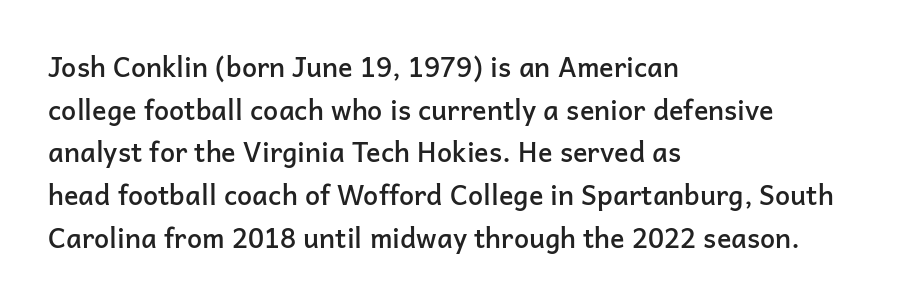
The image shows 27 px text type, upright; set left-aligned, normal line spacing (1.58x), normal letter spacing, not underlined.
